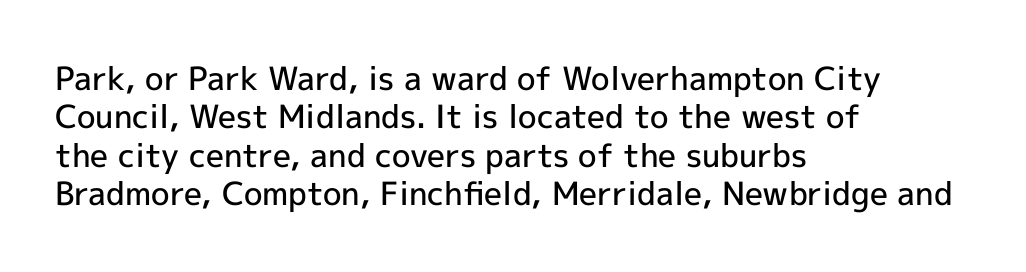
The text block is weighted toward the left margin, trailing off unevenly rightward. The words here are not underlined. The lettering stays uniformly vertical, giving the passage a roman look. This sample uses a sans-serif face. The passage shown is typed in a proportional face where columns would drift.
